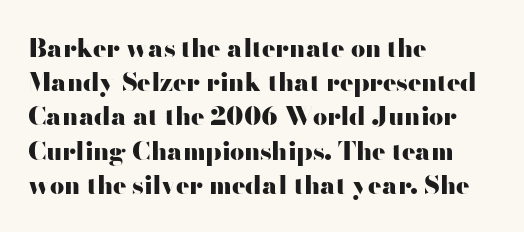
The image shows 25 px bold type, upright; set left-aligned, normal line spacing (1.37x), normal letter spacing, not underlined.
